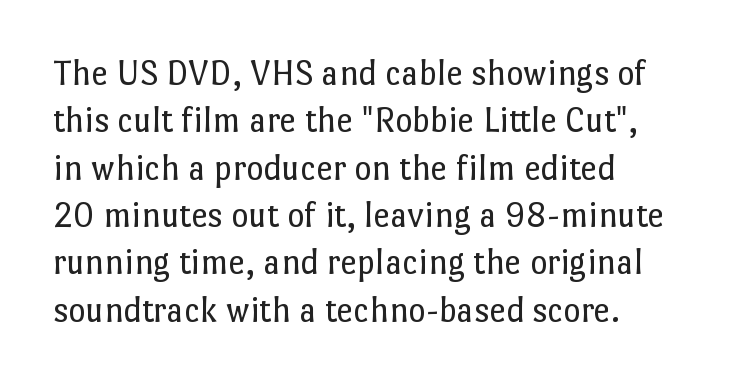
{"italic": "no", "bold": "no", "weight": "regular", "width": "normal", "stroke_contrast": "low", "x_height": "medium", "monospaced": "no", "underline": "no", "line_spacing": "normal", "line_spacing_ratio": 1.28, "letter_spacing": "normal", "letter_spacing_em": 0.0, "glyph_px": 37}
